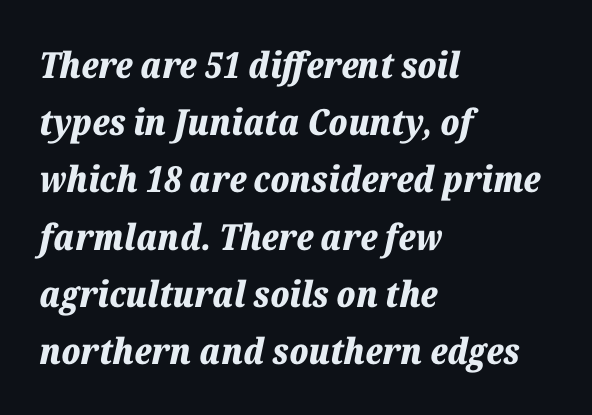
The tracking reads as untouched default to a designer's eye. The passage shown leans; its letterforms are oblique. Note the varied advance widths — an 'i' is clearly narrower than an 'm'. The rows are spaced the way most documents space them.
